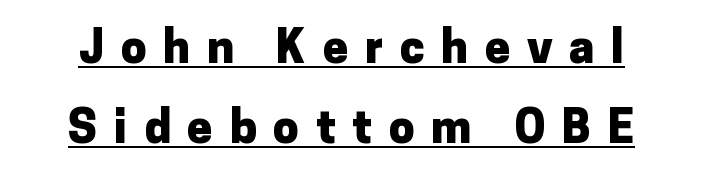
Q: Is the text bold? A: Yes.
Q: Is the text italic (slanted)? A: No, it is upright.
Q: Is the typeface a serif or a sans-serif typeface? A: Sans-serif.
Q: Is the text underlined? A: Yes.
Q: Is the spacing between letters normal or unusually wide? A: Unusually wide.
Q: Width (condensed, normal, or wide)? A: Normal.
Q: Stroke contrast? A: Low.
Q: x-height? A: Medium.
Q: Monospaced? A: No.
